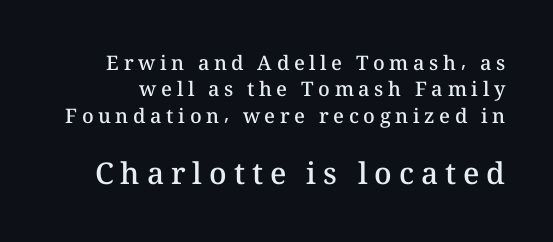
The image shows 30 px semibold type, upright; set normal line spacing (1.32x), unusually wide letter spacing (+0.23 em), not underlined; the second (bottom) block is 1.5x larger; medium stroke contrast and a medium x-height.
